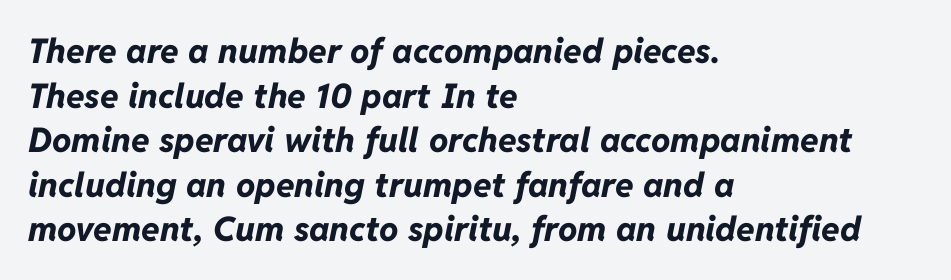
The image shows 34 px bold type, italic (leaning right); set left-aligned, normal line spacing (1.31x), normal letter spacing, not underlined; low stroke contrast and a medium x-height.
